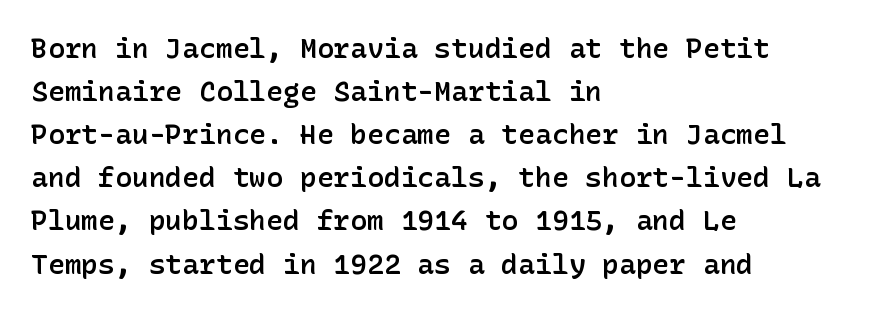
Q: Is the text bold? A: Semi-bold.
Q: Is the text italic (slanted)? A: No, it is upright.
Q: Is the typeface a serif or a sans-serif typeface? A: Sans-serif.
Q: Is the text underlined? A: No.
Q: How is the paragraph aligned? A: Left-aligned.
Q: Is the spacing between letters normal or unusually wide? A: Normal.
Q: Is the spacing between lines tight, normal or loose? A: Normal.
Q: Width (condensed, normal, or wide)? A: Normal.
Q: Stroke contrast? A: Low.
Q: x-height? A: Medium.
